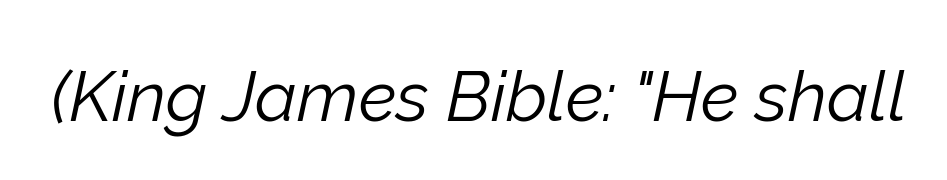
Rule under the text: the space is simply empty. The face used here is proportionally spaced, like ordinary book or web type. Characters follow at the spacing the type designer built in. Slanted lettering throughout. Weight: not bold — regular or lighter.
